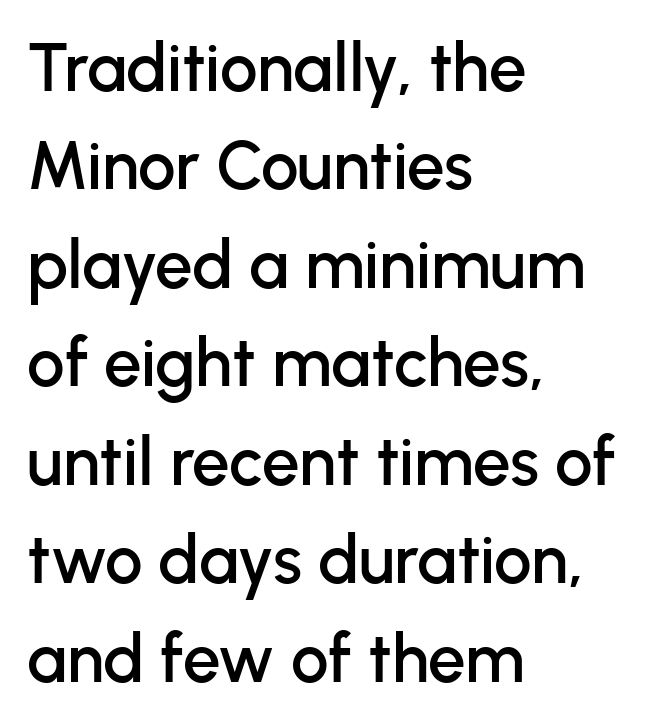
The lettering stays uniformly vertical, giving the passage a roman look. No extra tracking has been applied to these lines. The paragraph shown leans on its left margin. The passage shown is typeset with a sans-serif family. The designer left line spacing at the default.
